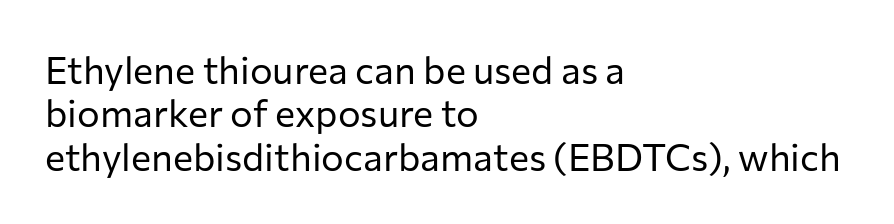
The image shows 38 px regular-weight sans-serif type, upright; set left-aligned, tight line spacing (1.14x), normal letter spacing, not underlined; low stroke contrast and a medium x-height.
